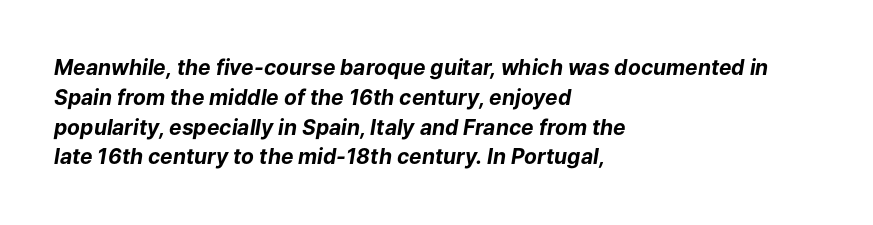
Q: Is the text bold? A: Yes.
Q: Is the text italic (slanted)? A: Yes, it leans right by about 9 degrees.
Q: Is the text underlined? A: No.
Q: How is the paragraph aligned? A: Left-aligned.
Q: Is the spacing between letters normal or unusually wide? A: Normal.
Q: Is the spacing between lines tight, normal or loose? A: Normal.
